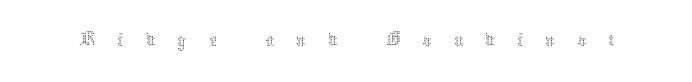
{"italic": "no", "bold": "no", "weight": "thin", "width": "normal", "stroke_contrast": "medium", "x_height": "medium", "monospaced": "no", "underline": "no", "letter_spacing": "wide", "letter_spacing_em": 0.47, "glyph_px": 46}
